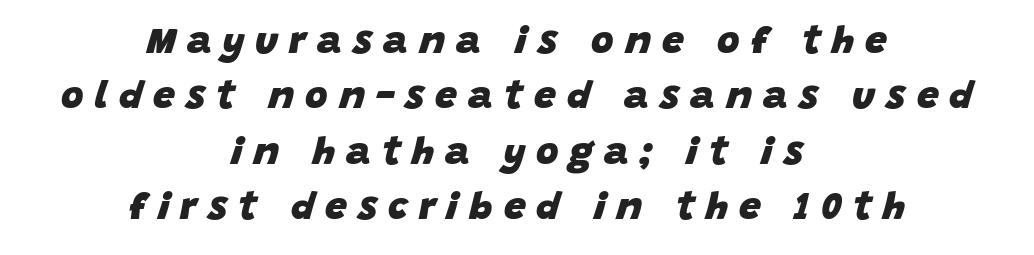
Line spacing here is normal. Chunky letters — that's bold for sure. Every row of glyphs is offset so its center matches the block's center. Quick note: underline off. The rendering applies a slant to the glyphs. Here the glyphs are tracked loosely, breaking word shapes into spaced letters.
